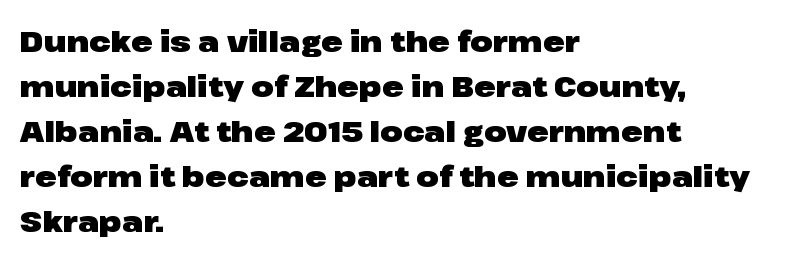
Alignment: flush left. Leading matches the norm, producing a regular column. A dark, heavy texture on the line: the type is bold. Nope, not italic — everything's standing straight. The passage shown is typeset with a sans-serif family. Note the varied advance widths — an 'i' is clearly narrower than an 'm'.
